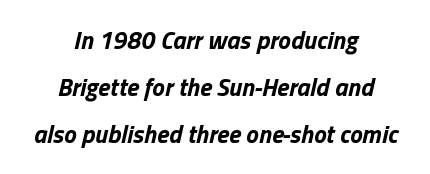
The string is rendered with underlining switched off. Typeset on center — no edge is straight. Posture: slanted. Inter-character spacing is left at the font's built-in metrics.
